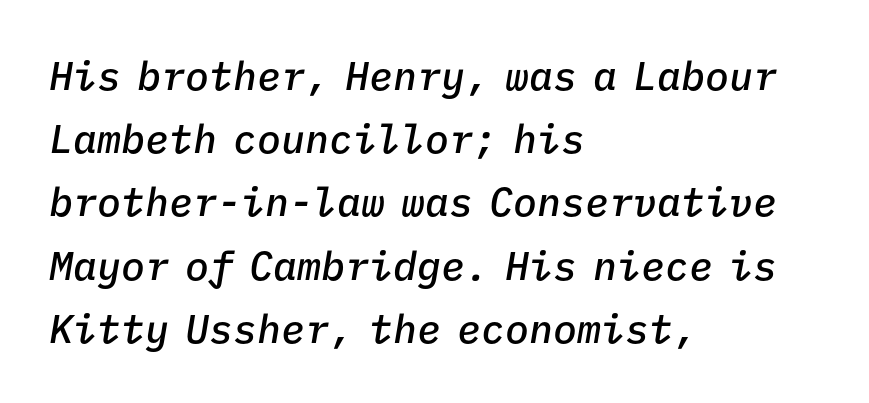
Does the copy run flush right? No — it runs flush left. The rendering uses typewriter-style spacing with identical character cells. Bold? Not quite — semibold, heavier than regular but stopping short. The designer left line spacing at the default.
